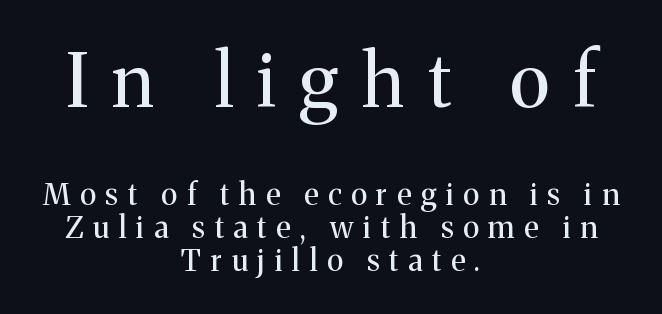
Q: Is the text bold? A: No.
Q: Is the text italic (slanted)? A: No, it is upright.
Q: Is the typeface a serif or a sans-serif typeface? A: Serif.
Q: Is the text underlined? A: No.
Q: How is the paragraph aligned? A: Centered.
Q: Is the spacing between letters normal or unusually wide? A: Unusually wide.
Q: Is the spacing between lines tight, normal or loose? A: Tight.
Q: Which block of text is set in a larger size, the first (top) or the second (bottom)? A: The first (top) one.
Q: Width (condensed, normal, or wide)? A: Normal.
Q: Stroke contrast? A: Medium.
Q: x-height? A: Medium.
Q: Monospaced? A: No.
